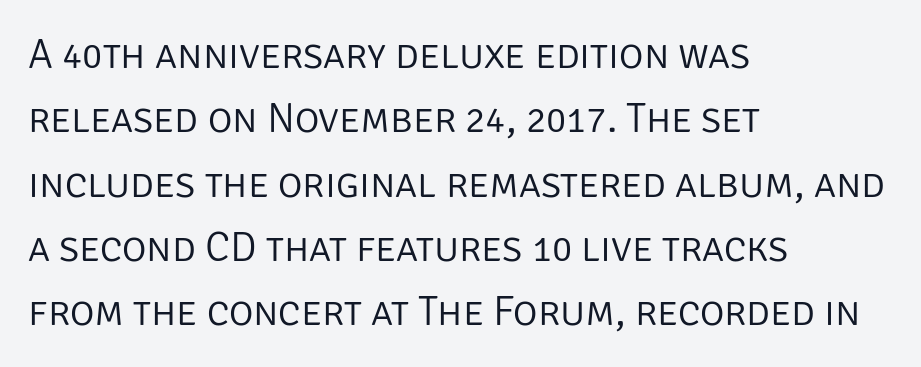
Q: Is the text bold? A: No.
Q: Is the text italic (slanted)? A: No, it is upright.
Q: Is the typeface a serif or a sans-serif typeface? A: Sans-serif.
Q: Is the text underlined? A: No.
Q: How is the paragraph aligned? A: Left-aligned.
Q: Is the spacing between letters normal or unusually wide? A: Normal.
Q: Is the spacing between lines tight, normal or loose? A: Normal.
Q: Width (condensed, normal, or wide)? A: Normal.
Q: Stroke contrast? A: Low.
Q: x-height? A: Large.
Q: Monospaced? A: No.
